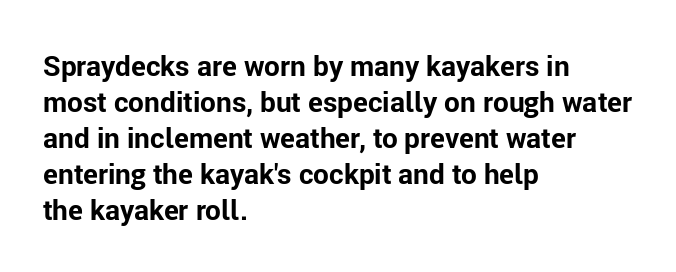
Note the varied advance widths — an 'i' is clearly narrower than an 'm'. Where is the straight margin? On the left. The specimen reads as upright at a glance. Clear beneath every line of the passage.
